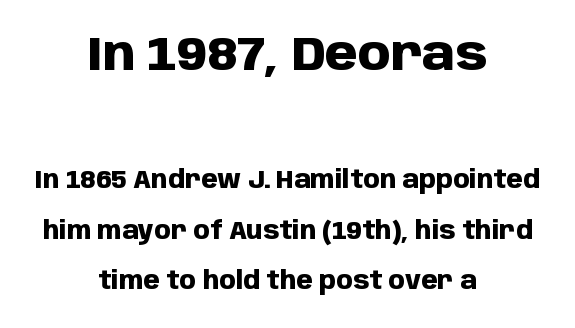
These lines are centered, leaving both edges ragged. The line texture is even and compact thanks to regular tracking. The area under the type is left untouched. Serifs: no, the terminals of the letterforms are clean. As a designer I'd log this as weight 700, bold. Think of a printed novel: that variable character pitch is what you see here.
